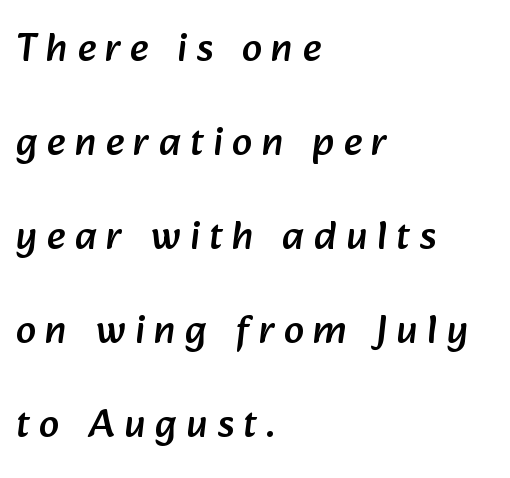
Is this a sans? Yes — the strokes have no serifs. Baseline-to-baseline distance is far greater than the letter height. Words appear elongated and porous because spacing is wide. The face used here is proportionally spaced, like ordinary book or web type. Left-aligned paragraph, ragged on the right. Nobody drew a line under any word here.
